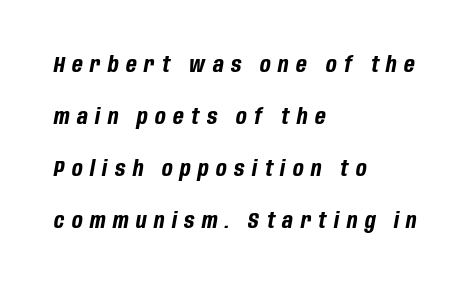
Q: Is the text bold? A: Yes.
Q: Is the text italic (slanted)? A: Yes, it leans right by about 10 degrees.
Q: Is the text underlined? A: No.
Q: How is the paragraph aligned? A: Left-aligned.
Q: Is the spacing between letters normal or unusually wide? A: Unusually wide.
Q: Is the spacing between lines tight, normal or loose? A: Loose.
